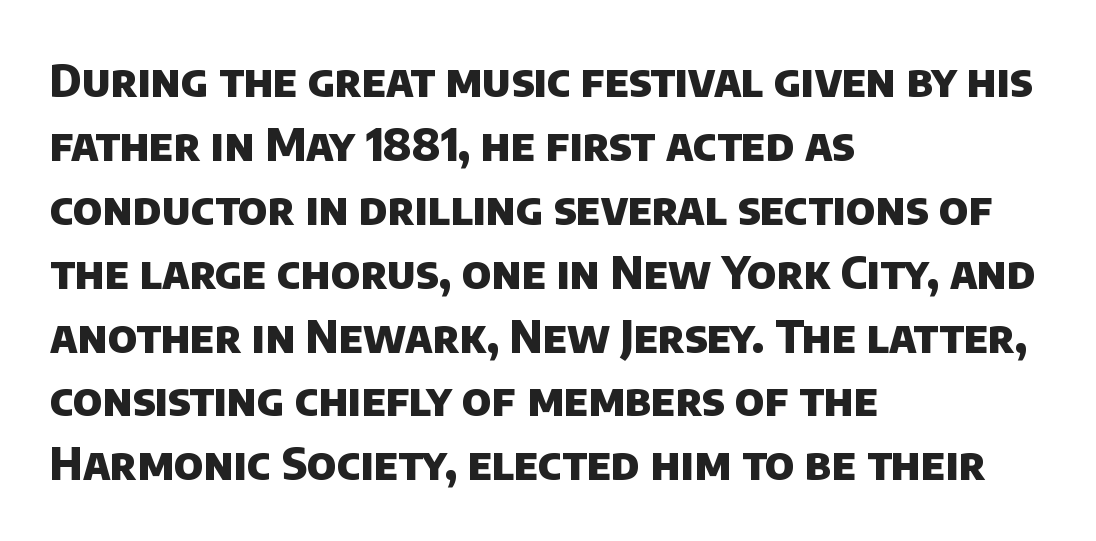
The image shows 45 px heavy sans-serif type; set left-aligned, normal line spacing (1.42x), normal letter spacing, not underlined; low stroke contrast and a large x-height.
